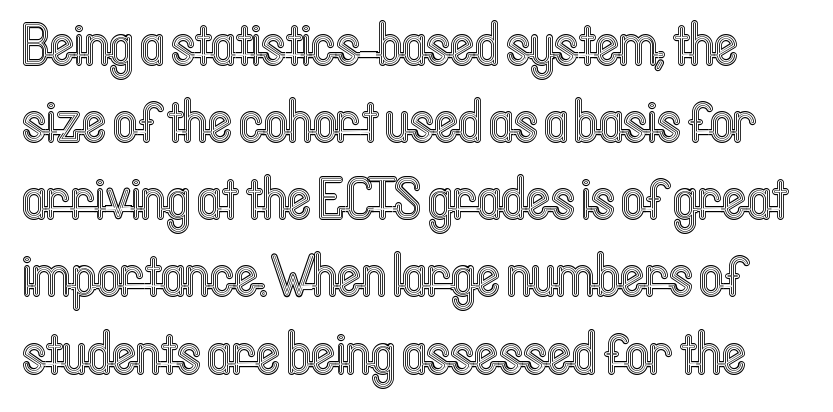
Q: Is the text italic (slanted)? A: No, it is upright.
Q: Is the text underlined? A: No.
Q: Is the spacing between letters normal or unusually wide? A: Normal.
Q: Is the spacing between lines tight, normal or loose? A: Normal.
Q: Width (condensed, normal, or wide)? A: Condensed.
Q: x-height? A: Medium.
Q: Monospaced? A: No.
